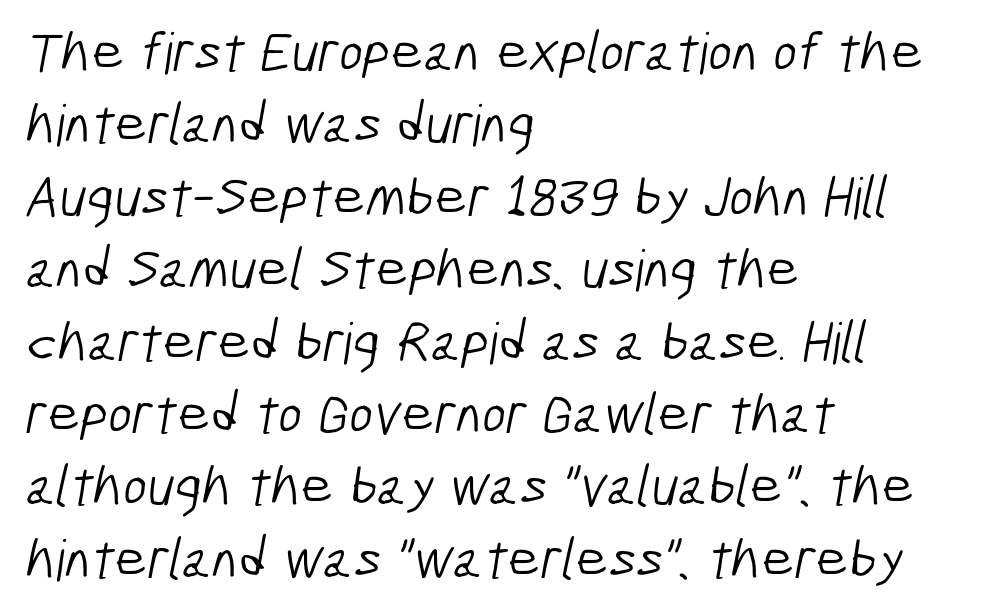
Q: Is the text bold? A: No.
Q: Is the typeface a serif or a sans-serif typeface? A: Sans-serif.
Q: Is the text underlined? A: No.
Q: How is the paragraph aligned? A: Left-aligned.
Q: Is the spacing between letters normal or unusually wide? A: Normal.
Q: Is the spacing between lines tight, normal or loose? A: Normal.
Q: Width (condensed, normal, or wide)? A: Condensed.
Q: Stroke contrast? A: Low.
Q: x-height? A: Medium.
Q: Monospaced? A: No.
